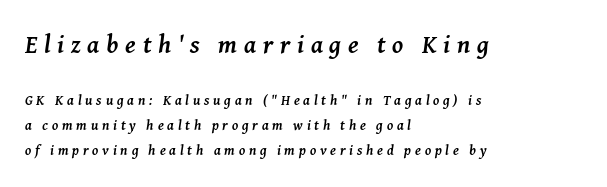
The image shows 25 px bold type, italic (leaning right); set left-aligned, line spacing 1.78x, unusually wide letter spacing (+0.27 em), not underlined; the first (top) block is 1.79x larger.
